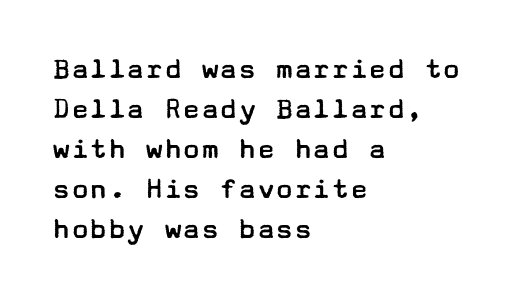
The image shows 31 px regular-weight, wide sans-serif type, upright; set left-aligned, normal line spacing (1.29x), normal letter spacing, not underlined; low stroke contrast and a medium x-height.
